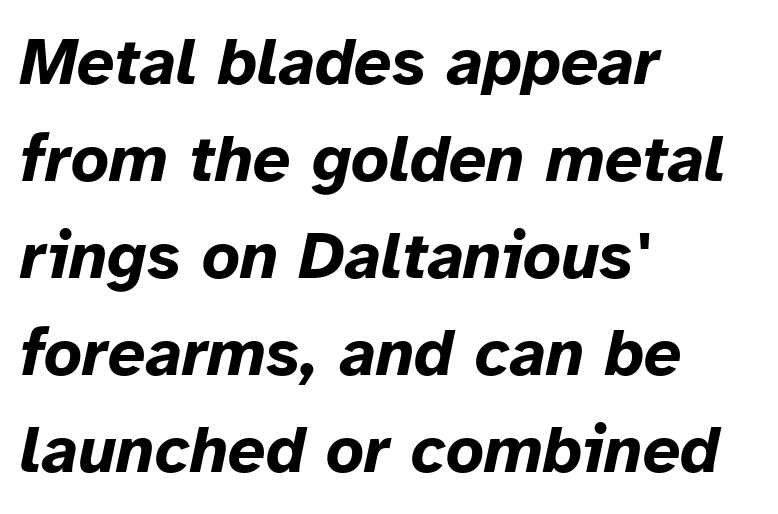
The lines in this sample share a left origin and differ only in where they stop. The gap between lines stays unmarked. Here the designer chose a conventional face with non-uniform glyph widths. How would I describe the line gaps? Plain and ordinary.
